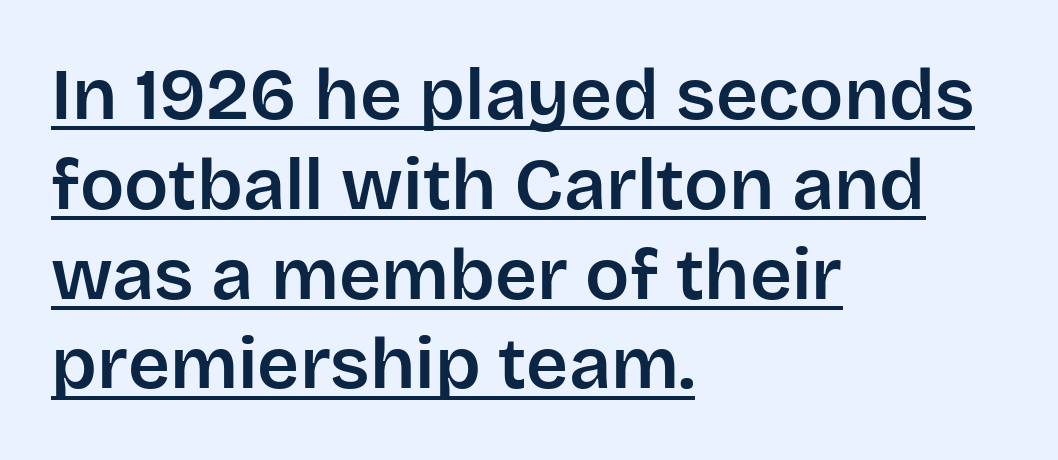
The image shows 73 px sans-serif type, upright; set left-aligned, line spacing 1.23x, normal letter spacing, underlined; low stroke contrast and a large x-height.
